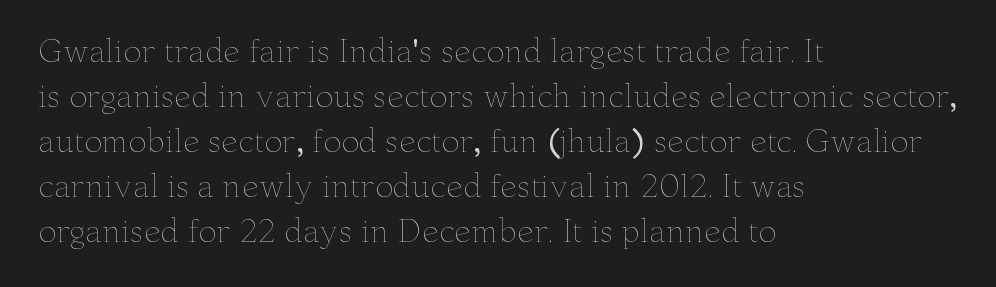
The image shows 30 px thin, wide type, upright; set left-aligned, normal line spacing (1.5x), normal letter spacing, not underlined; low stroke contrast and a small x-height.
